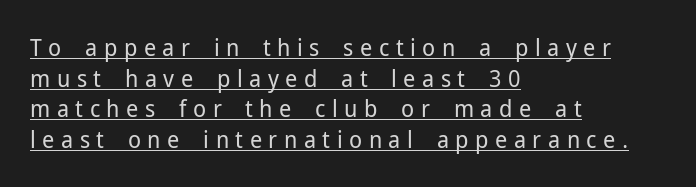
{"italic": "no", "bold": "no", "underline": "yes", "align": "left", "line_spacing": "normal", "line_spacing_ratio": 1.28, "letter_spacing": "wide", "letter_spacing_em": 0.27, "glyph_px": 24}
